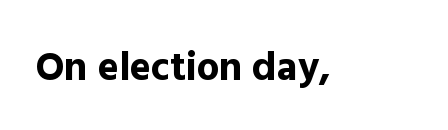
{"serif": "no", "italic": "no", "bold": "yes", "weight": "bold", "width": "normal", "x_height": "medium", "monospaced": "no", "underline": "no", "letter_spacing": "normal", "letter_spacing_em": 0.0, "glyph_px": 40}
